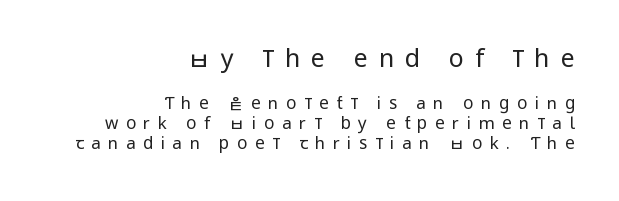
Italic: no, the glyphs are upright roman. Loose tracking; the words dissolve into strings of separated letters. Leftover space on each line is placed entirely before the opening word. The passage shown is not bold in any degree. These two chunks differ in scale, with the top chunk taking the larger measure. Letters rest on an invisible, unmarked baseline.
